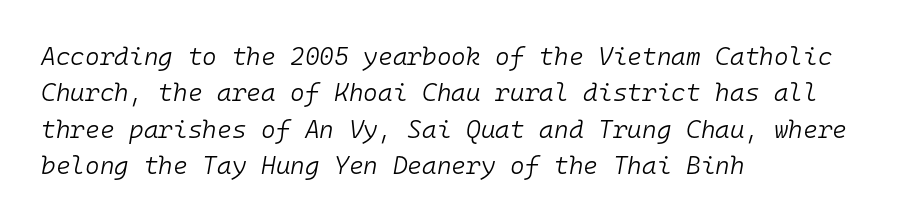
The image shows 25 px text type, italic (leaning right); set left-aligned, normal line spacing (1.46x), normal letter spacing, not underlined.
